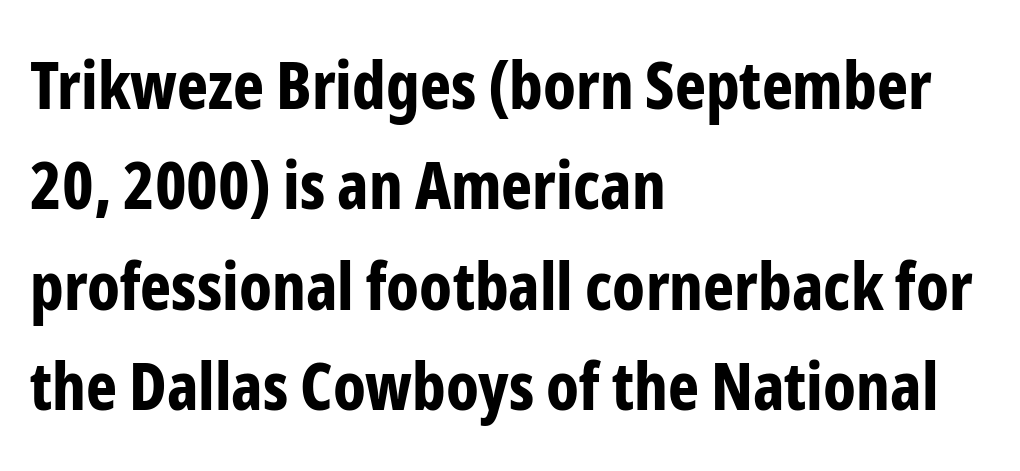
The image shows 66 px bold, condensed sans-serif type, upright; set left-aligned, normal line spacing (1.52x), normal letter spacing, not underlined; low stroke contrast and a medium x-height.
